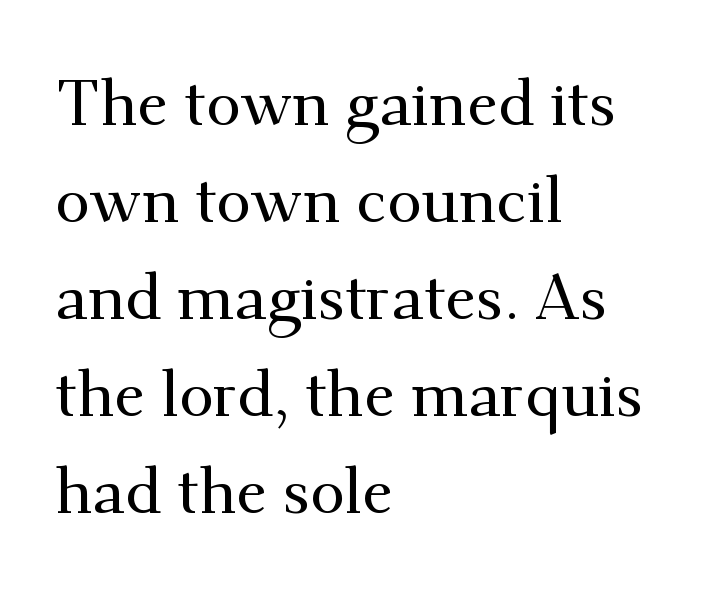
{"serif": "yes", "italic": "no", "width": "normal", "stroke_contrast": "medium", "x_height": "small", "monospaced": "no", "underline": "no", "align": "left", "line_spacing": "normal", "line_spacing_ratio": 1.54, "letter_spacing": "normal", "letter_spacing_em": 0.0, "glyph_px": 63}
